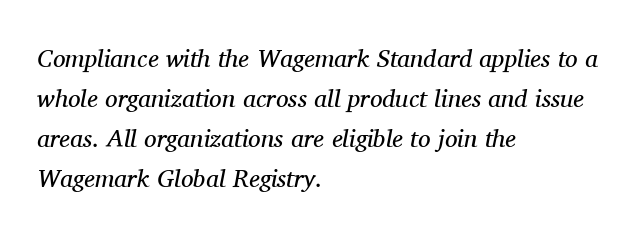
Does extra space separate the letters? No, they use regular spacing. Descender tails drop into unmarked territory. This sample keeps an unexceptional amount of space between lines. Typeset ragged right — the left edge is the straight one. Heft: none added — not bold.
